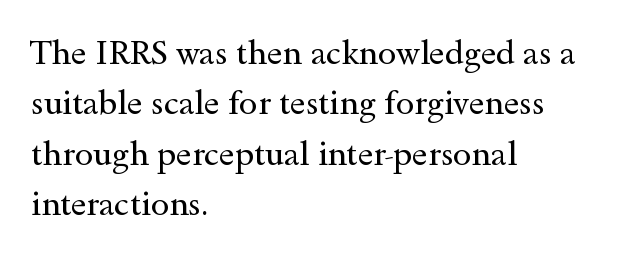
Q: Is the text bold? A: No.
Q: Is the text italic (slanted)? A: No, it is upright.
Q: Is the typeface a serif or a sans-serif typeface? A: Serif.
Q: Is the text underlined? A: No.
Q: How is the paragraph aligned? A: Left-aligned.
Q: Is the spacing between letters normal or unusually wide? A: Normal.
Q: Is the spacing between lines tight, normal or loose? A: Normal.
Q: Width (condensed, normal, or wide)? A: Wide.
Q: x-height? A: Small.
Q: Monospaced? A: No.
